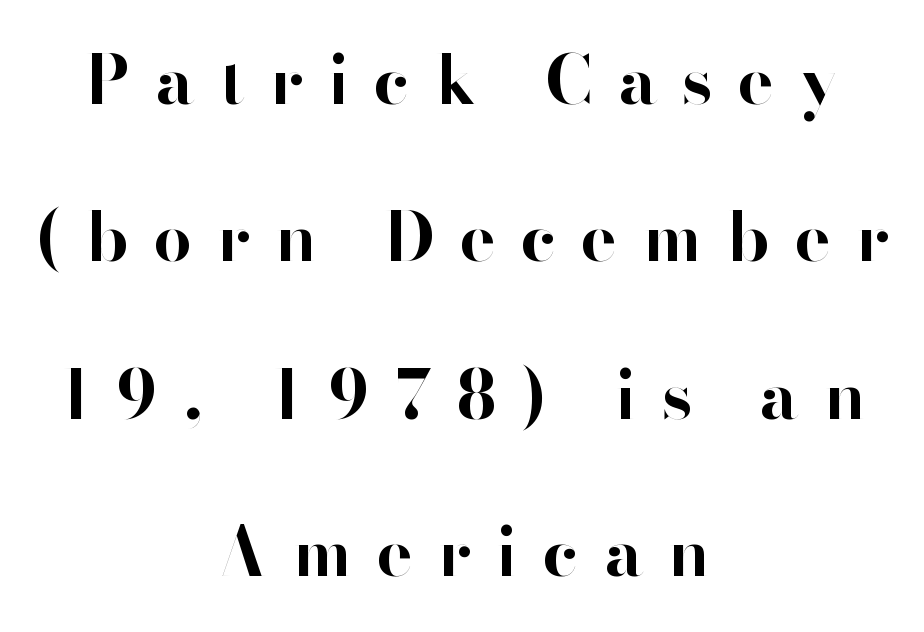
{"serif": "no", "italic": "no", "bold": "yes", "weight": "bold", "width": "normal", "stroke_contrast": "high", "x_height": "small", "monospaced": "no", "underline": "no", "align": "center", "line_spacing": "loose", "line_spacing_ratio": 2.35, "letter_spacing": "wide", "letter_spacing_em": 0.38, "glyph_px": 67}
